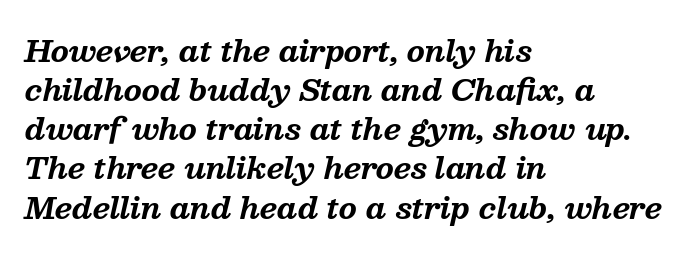
The image shows 29 px bold serif type, italic (leaning right); set left-aligned, normal line spacing (1.35x), normal letter spacing, not underlined; medium stroke contrast and a medium x-height.
